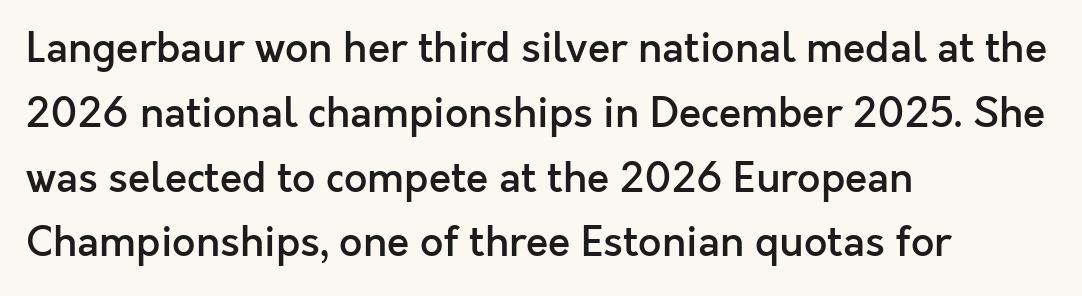
{"serif": "no", "italic": "no", "bold": "semi", "weight": "semibold", "width": "normal", "x_height": "medium", "monospaced": "no", "underline": "no", "align": "left", "line_spacing": "normal", "line_spacing_ratio": 1.58, "letter_spacing": "normal", "letter_spacing_em": 0.0, "glyph_px": 41}
